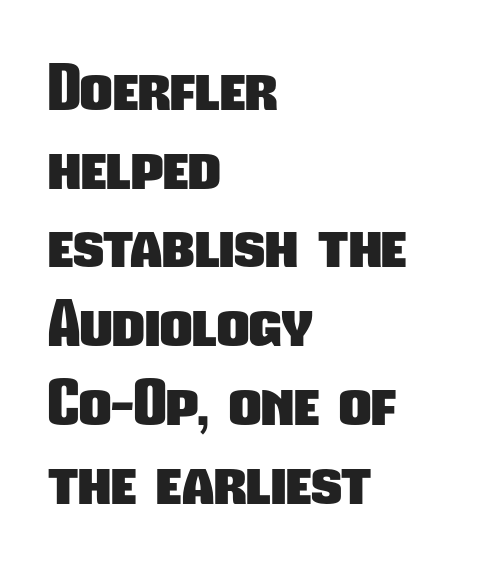
These lines sit exactly where default settings would place them. Quick note: underline off. No extra tracking has been applied to these lines. The rendering anchors every line to the left-hand side.
